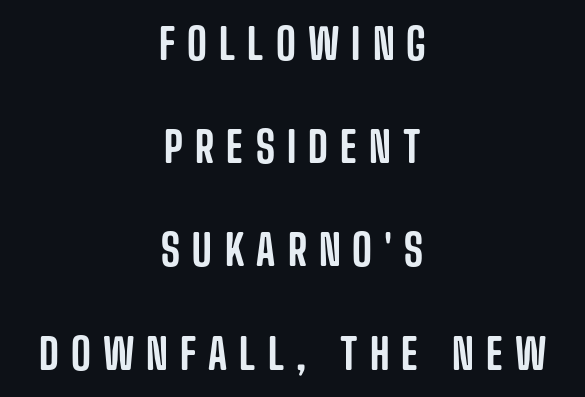
Q: Is the text italic (slanted)? A: No, it is upright.
Q: Is the typeface a serif or a sans-serif typeface? A: Sans-serif.
Q: Is the text underlined? A: No.
Q: How is the paragraph aligned? A: Centered.
Q: Is the spacing between letters normal or unusually wide? A: Unusually wide.
Q: Is the spacing between lines tight, normal or loose? A: Loose.
Q: Width (condensed, normal, or wide)? A: Condensed.
Q: Stroke contrast? A: Low.
Q: x-height? A: Large.
Q: Monospaced? A: No.
